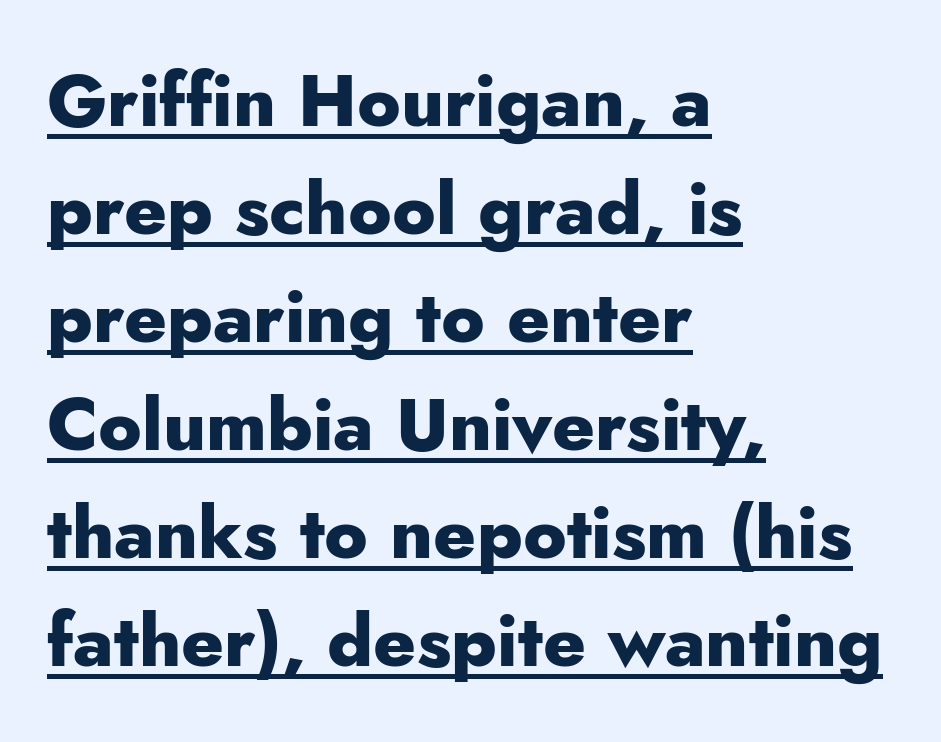
{"serif": "no", "italic": "no", "bold": "yes", "weight": "heavy", "width": "normal", "stroke_contrast": "low", "x_height": "small", "monospaced": "no", "underline": "yes", "align": "left", "line_spacing": "normal", "line_spacing_ratio": 1.48, "letter_spacing": "normal", "letter_spacing_em": 0.0, "glyph_px": 73}
